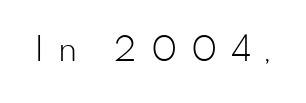
The image shows 35 px light sans-serif type, upright; set unusually wide letter spacing (+0.4 em), not underlined; low stroke contrast and a small x-height.
